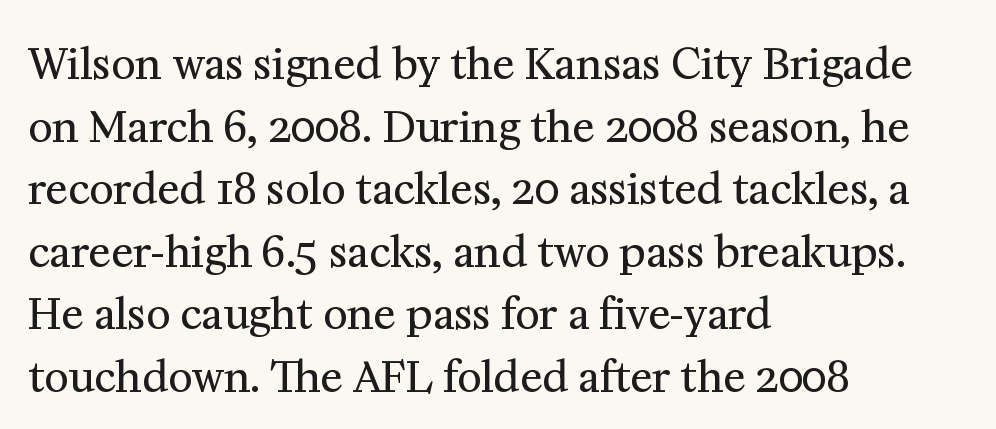
{"serif": "yes", "italic": "no", "bold": "no", "weight": "regular", "width": "normal", "stroke_contrast": "medium", "x_height": "medium", "monospaced": "no", "underline": "no", "align": "left", "line_spacing": "normal", "line_spacing_ratio": 1.49, "letter_spacing": "normal", "letter_spacing_em": 0.0, "glyph_px": 42}
